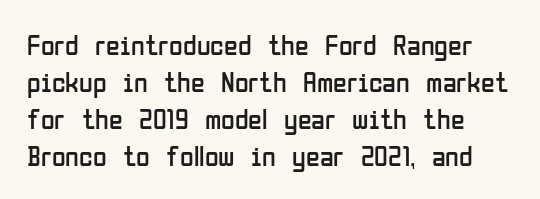
Here the glyphs are tracked normally, forming tight word shapes. The lettering holds an erect, upright posture throughout. Unmarked baselines from the first word to the last. Rows of type keep a routine distance in the vertical direction. Type style note: lacks serifs.
